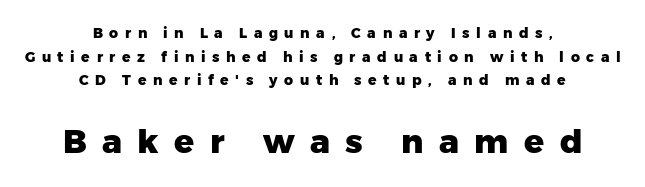
Q: Is the text bold? A: Yes.
Q: Is the text italic (slanted)? A: No, it is upright.
Q: Is the typeface a serif or a sans-serif typeface? A: Sans-serif.
Q: Is the text underlined? A: No.
Q: How is the paragraph aligned? A: Centered.
Q: Is the spacing between letters normal or unusually wide? A: Unusually wide.
Q: Is the spacing between lines tight, normal or loose? A: Normal.
Q: Which block of text is set in a larger size, the first (top) or the second (bottom)? A: The second (bottom) one.
Q: Width (condensed, normal, or wide)? A: Normal.
Q: Stroke contrast? A: Low.
Q: x-height? A: Medium.
Q: Monospaced? A: No.
